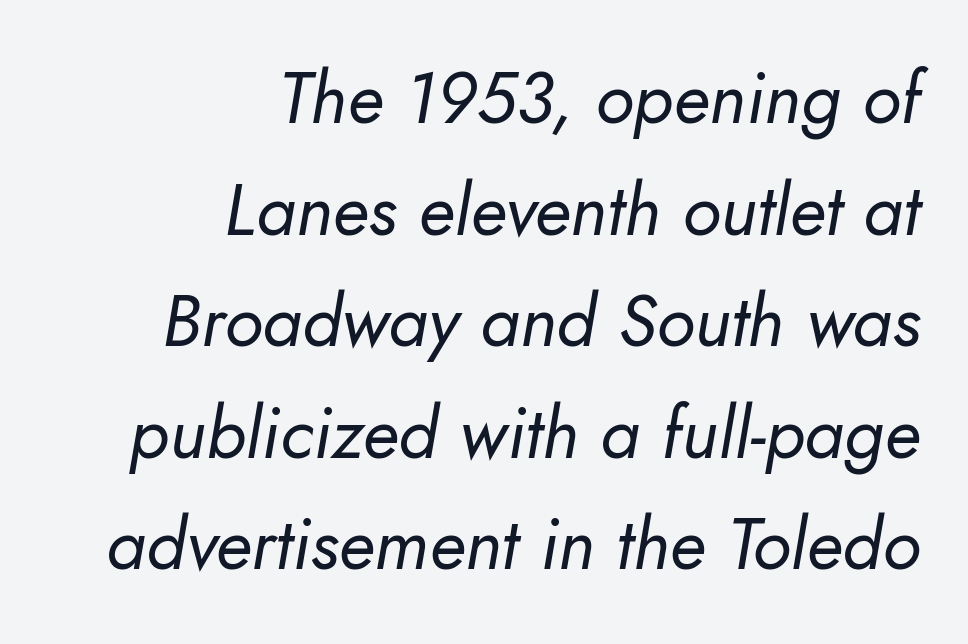
{"italic": "yes", "lean": "right", "slant_degrees": 10, "bold": "no", "weight": "regular", "width": "normal", "stroke_contrast": "low", "x_height": "small", "monospaced": "no", "underline": "no", "align": "right", "line_spacing": "normal", "line_spacing_ratio": 1.55, "letter_spacing": "normal", "letter_spacing_em": 0.0, "glyph_px": 72}
